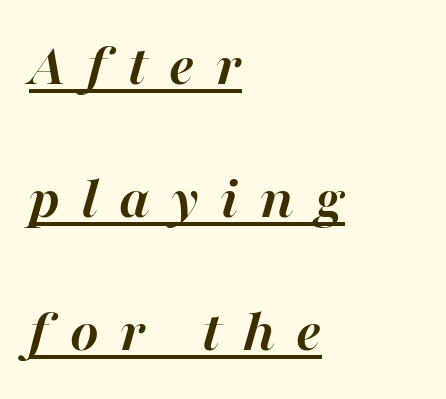
Regarding leading, the lines here are spaced well apart. Yep, that's italic — everything's leaning. Casual observation: everything's shoved over to the left. Proportional: the letters do not fall into vertical columns. A continuous stroke trails under the words, as in a hyperlink. Display-style spreading of the glyphs; the letterfit is very open.
